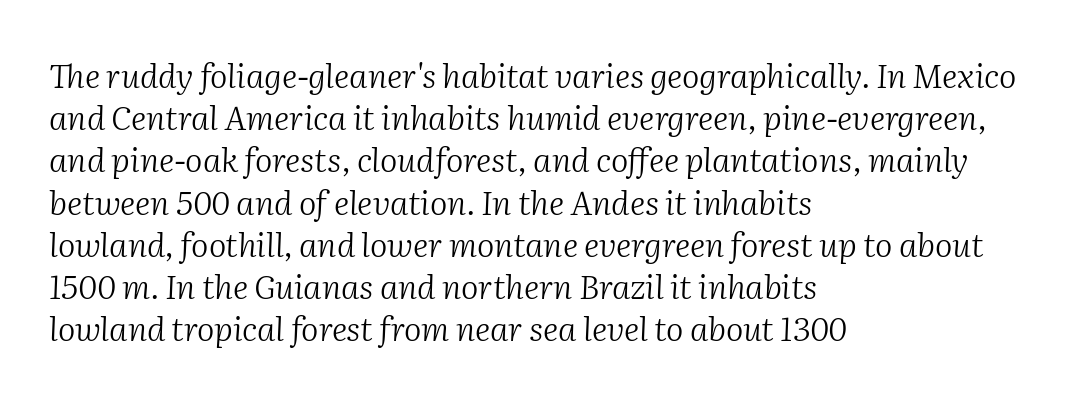
{"serif": "yes", "italic": "yes", "lean": "right", "slant_degrees": 2, "bold": "no", "weight": "light", "width": "normal", "stroke_contrast": "medium", "x_height": "medium", "monospaced": "no", "underline": "no", "align": "left", "line_spacing": "normal", "line_spacing_ratio": 1.28, "letter_spacing": "normal", "letter_spacing_em": 0.0, "glyph_px": 33}
